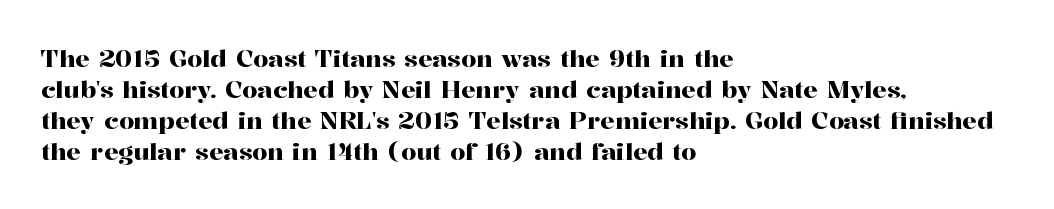
The rag falls on the right side of this text block. How would I describe the line gaps? Plain and ordinary. Ordinary non-slanted type is in use. The gaps between neighbouring characters are ordinary and unremarkable.
